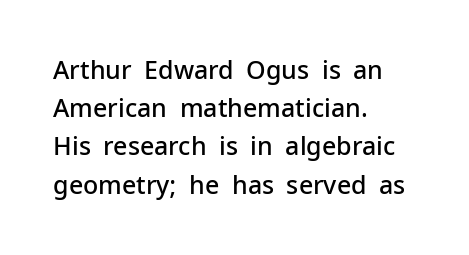
{"italic": "no", "bold": "semi", "underline": "no", "align": "left", "line_spacing": "normal", "line_spacing_ratio": 1.53, "letter_spacing": "normal", "letter_spacing_em": 0.0, "glyph_px": 25}
